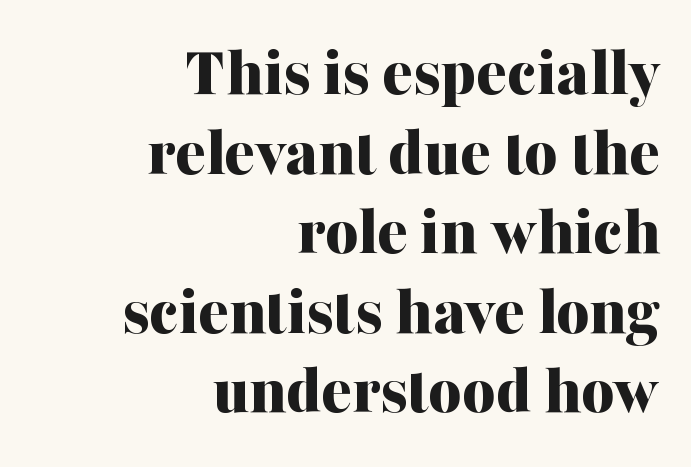
{"serif": "yes", "italic": "no", "bold": "yes", "weight": "bold", "width": "normal", "stroke_contrast": "medium", "x_height": "medium", "monospaced": "no", "underline": "no", "align": "right", "line_spacing": "tight", "line_spacing_ratio": 1.12, "letter_spacing": "normal", "letter_spacing_em": 0.0, "glyph_px": 71}
